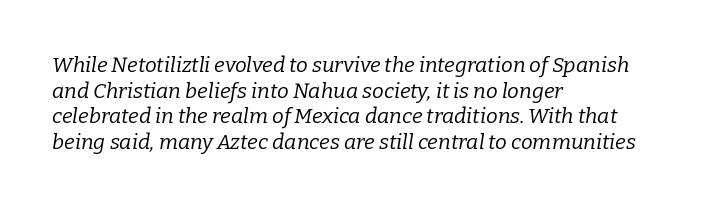
The letters sit at their default tracking, neither squeezed nor spread. The passage is arranged the way most books set body copy — flush left. Yep, that's italic — everything's leaning. A light-to-regular cut is what we see here. Each row of text sits above clean, open space.
